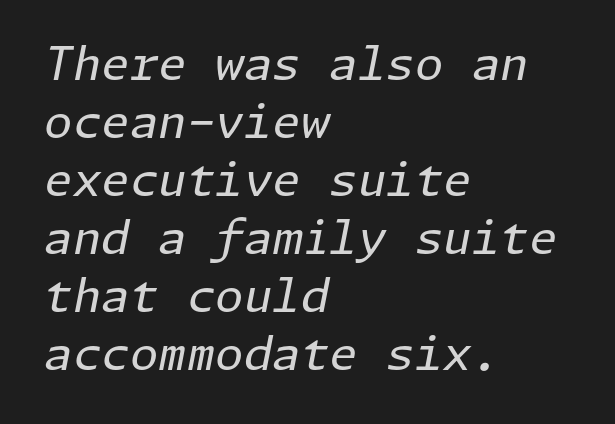
The image shows 46 px regular-weight type, italic (leaning right); set left-aligned, normal line spacing (1.26x), normal letter spacing, not underlined; low stroke contrast and a medium x-height.
